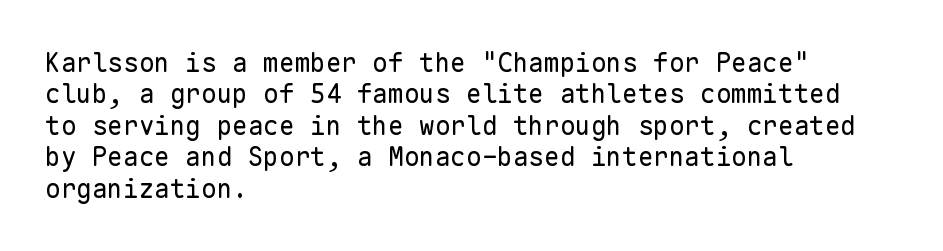
The image shows 26 px text type, upright; set left-aligned, line spacing 1.21x, normal letter spacing, not underlined.
